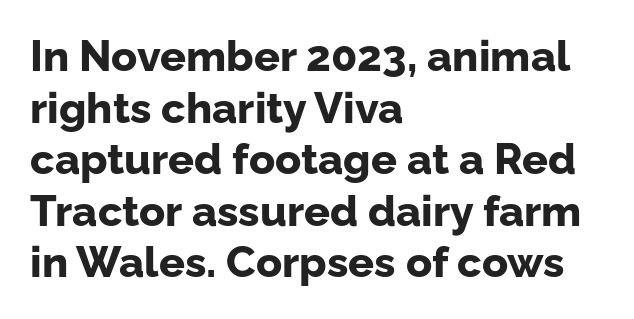
The designer went with a sans here, leaving each stem footless. Each word holds together tightly as a unit, with standard inter-letter gaps. These lines carry a lot of weight — the face is fully bold. The specimen omits any rule beneath the text block's lines.
